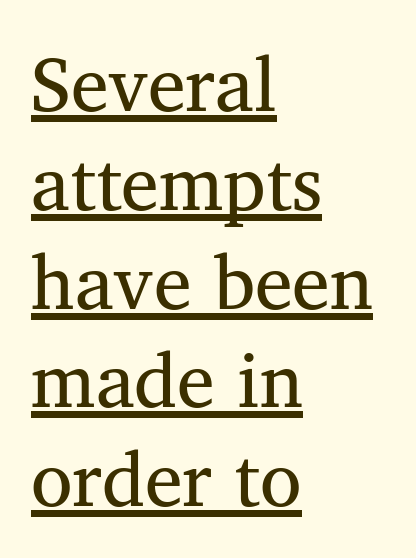
The lines are quadded left. Serif or sans? Serif — the stroke terminals have little feet. Character widths vary here, with narrow letters taking less room than wide ones. Stroke thickness stays within the range of a standard reading face or lighter. You can tell it's not italic because the verticals are truly vertical.
